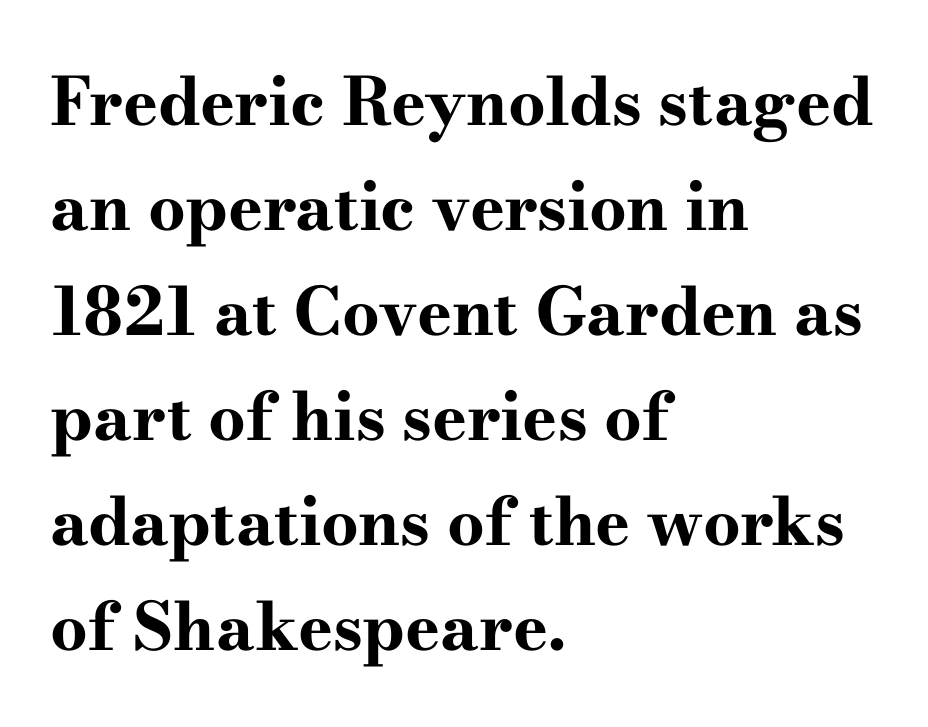
Q: Is the text bold? A: Yes.
Q: Is the text italic (slanted)? A: No, it is upright.
Q: Is the typeface a serif or a sans-serif typeface? A: Serif.
Q: Is the text underlined? A: No.
Q: How is the paragraph aligned? A: Left-aligned.
Q: Is the spacing between letters normal or unusually wide? A: Normal.
Q: Is the spacing between lines tight, normal or loose? A: Normal.
Q: Width (condensed, normal, or wide)? A: Wide.
Q: Stroke contrast? A: High.
Q: x-height? A: Small.
Q: Monospaced? A: No.
